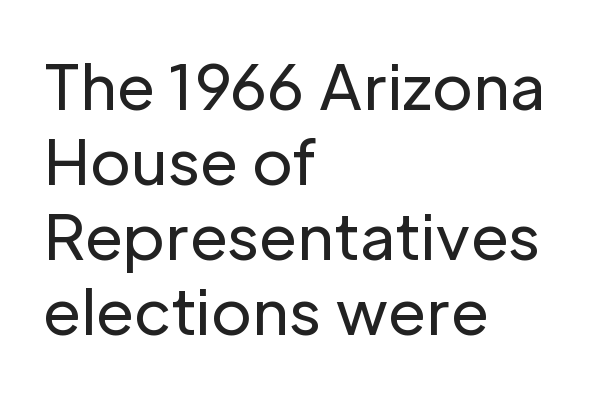
Vertical strokes here are truly vertical. The face used here is proportionally spaced, like ordinary book or web type. Characters follow at the spacing the type designer built in. This sample uses a sans-serif face.
